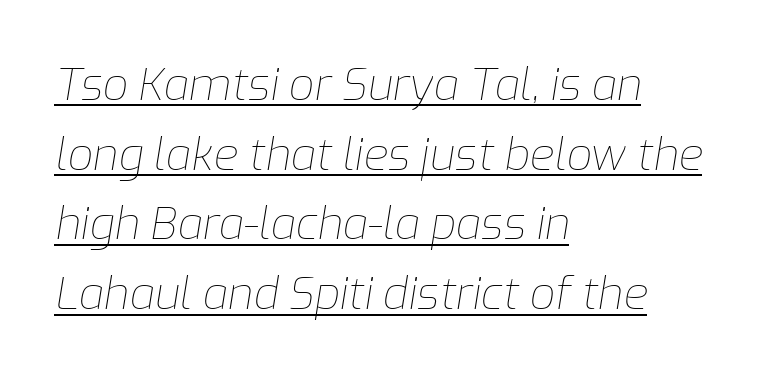
The image shows 45 px thin type, italic (leaning right); set left-aligned, normal line spacing (1.55x), normal letter spacing, underlined; low stroke contrast and a medium x-height.
